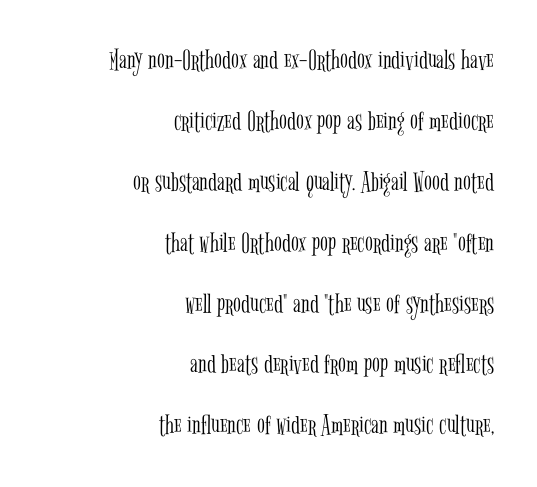
Q: Is the text bold? A: No.
Q: Is the text italic (slanted)? A: No, it is upright.
Q: Is the typeface a serif or a sans-serif typeface? A: Serif.
Q: Is the text underlined? A: No.
Q: How is the paragraph aligned? A: Right-aligned.
Q: Is the spacing between letters normal or unusually wide? A: Normal.
Q: Is the spacing between lines tight, normal or loose? A: Loose.
Q: Width (condensed, normal, or wide)? A: Condensed.
Q: Stroke contrast? A: Low.
Q: x-height? A: Medium.
Q: Monospaced? A: No.
